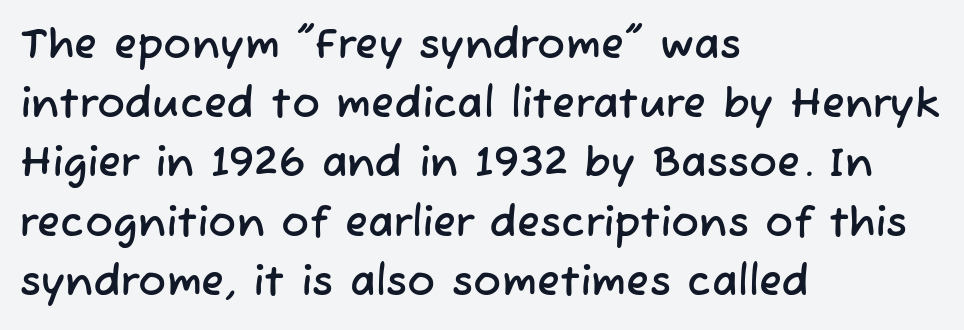
Q: Is the typeface a serif or a sans-serif typeface? A: Sans-serif.
Q: Is the text underlined? A: No.
Q: How is the paragraph aligned? A: Left-aligned.
Q: Is the spacing between letters normal or unusually wide? A: Normal.
Q: Is the spacing between lines tight, normal or loose? A: Normal.
Q: Width (condensed, normal, or wide)? A: Normal.
Q: Stroke contrast? A: Low.
Q: x-height? A: Medium.
Q: Monospaced? A: No.
